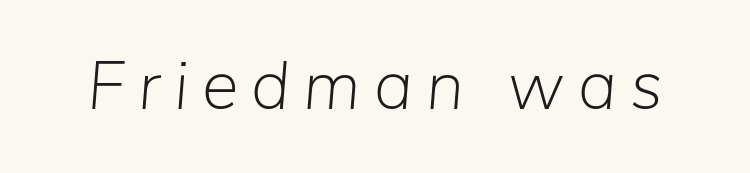
The image shows 69 px light type, italic (leaning right); set not underlined; low stroke contrast and a medium x-height.
